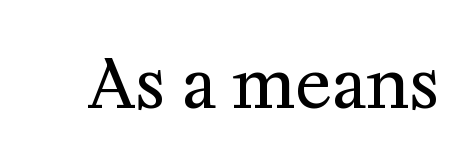
The image shows 68 px regular-weight serif type, upright; set normal letter spacing, not underlined; medium stroke contrast and a medium x-height.
